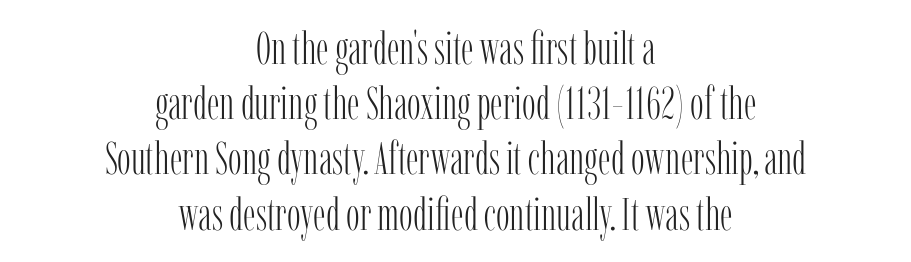
Q: Is the text bold? A: No.
Q: Is the text italic (slanted)? A: No, it is upright.
Q: Is the typeface a serif or a sans-serif typeface? A: Serif.
Q: Is the text underlined? A: No.
Q: How is the paragraph aligned? A: Centered.
Q: Is the spacing between letters normal or unusually wide? A: Normal.
Q: Width (condensed, normal, or wide)? A: Condensed.
Q: Stroke contrast? A: Low.
Q: x-height? A: Medium.
Q: Monospaced? A: No.
